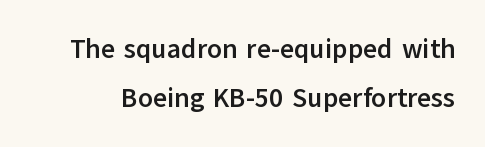
Inter-character spacing is left at the font's built-in metrics. Is there any slant? The stems are plumb. The gap between lines stays unmarked. Typesetter's note: full bold, strokes at maximum text heaviness.
